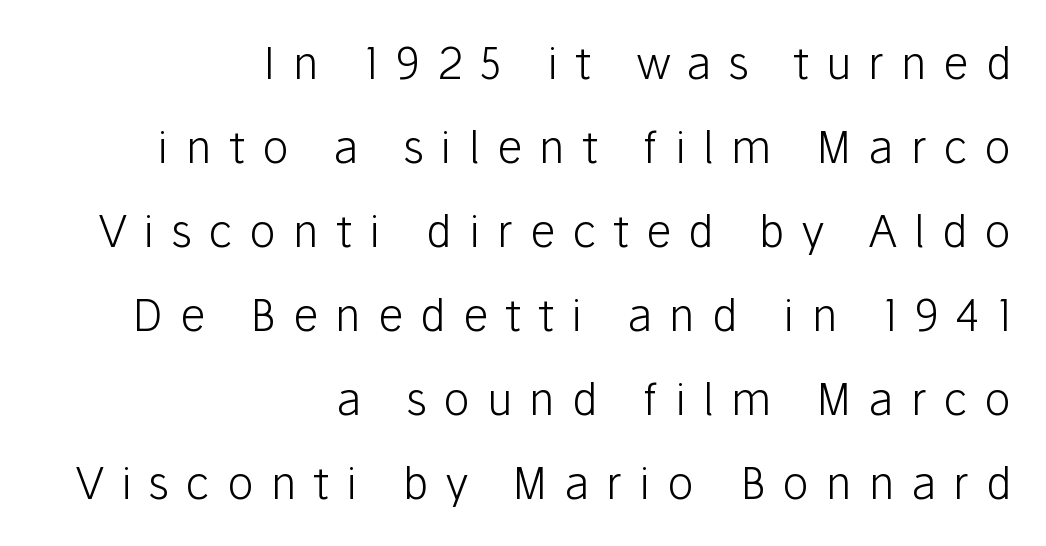
Q: Is the text bold? A: No.
Q: Is the text italic (slanted)? A: No, it is upright.
Q: Is the typeface a serif or a sans-serif typeface? A: Sans-serif.
Q: Is the text underlined? A: No.
Q: How is the paragraph aligned? A: Right-aligned.
Q: Is the spacing between letters normal or unusually wide? A: Unusually wide.
Q: Is the spacing between lines tight, normal or loose? A: Loose.
Q: Width (condensed, normal, or wide)? A: Normal.
Q: Stroke contrast? A: Low.
Q: x-height? A: Medium.
Q: Monospaced? A: No.
